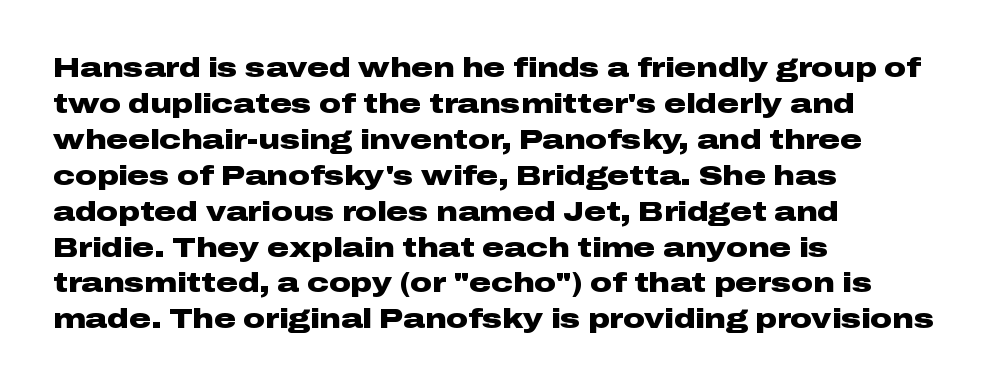
{"italic": "no", "bold": "yes", "underline": "no", "align": "left", "line_spacing": "normal", "line_spacing_ratio": 1.33, "letter_spacing": "normal", "letter_spacing_em": 0.0, "glyph_px": 27}
